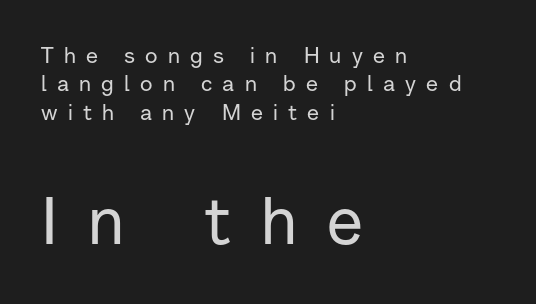
No feet cap the strokes, marking this as sans-serif type. Reading top to bottom, the characters get bigger at the block break. Is there any slant? The stems are plumb. Character widths vary here, with narrow letters taking less room than wide ones. The lines in this sample share a left origin and differ only in where they stop. Bare-footed words on every line.
